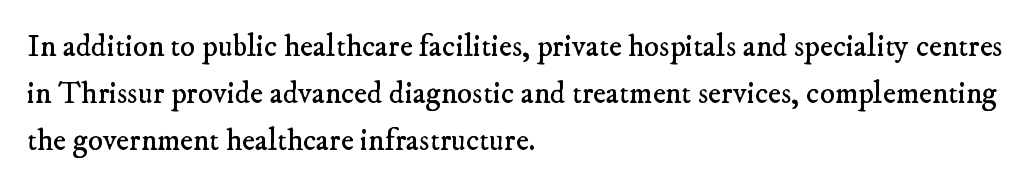
The image shows 31 px regular-weight serif type; set left-aligned, normal line spacing (1.51x), normal letter spacing, not underlined; low stroke contrast and a small x-height.
